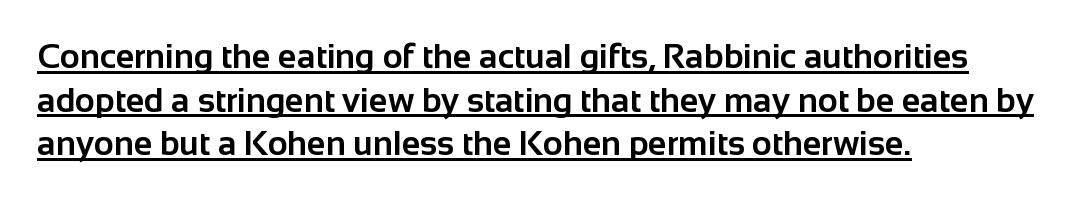
You can see a thin bar hugging the bottom of the glyphs. Normally led — the rows are evenly, conventionally spaced. Looks like regular typesetting: each glyph gets only the width it needs. Inter-character spacing is left at the font's built-in metrics. The characters look thick and weighty, a clear bold. If you drew a ruler down the left edge, every line would touch it.
